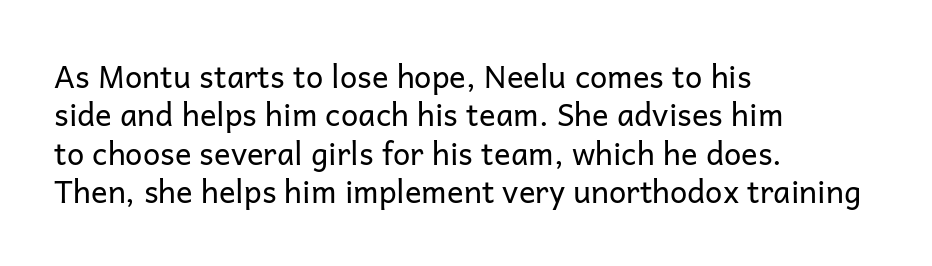
{"serif": "no", "italic": "no", "bold": "no", "weight": "regular", "width": "normal", "stroke_contrast": "low", "x_height": "medium", "monospaced": "no", "underline": "no", "align": "left", "line_spacing_ratio": 1.24, "letter_spacing": "normal", "letter_spacing_em": 0.0, "glyph_px": 31}
